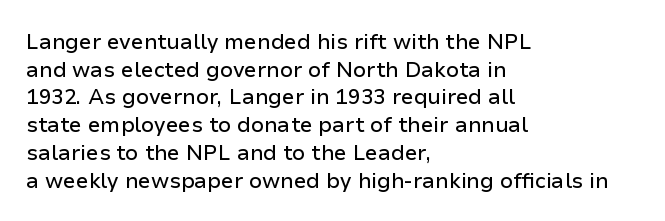
The image shows 21 px text type, upright; set left-aligned, normal line spacing (1.32x), normal letter spacing, not underlined.
